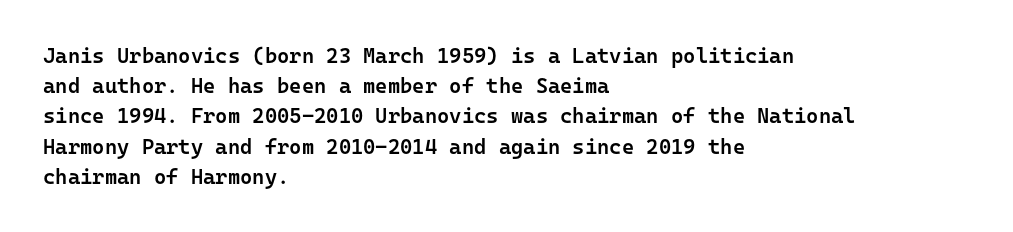
The image shows 21 px text type, upright; set left-aligned, normal line spacing (1.44x), normal letter spacing, not underlined.
